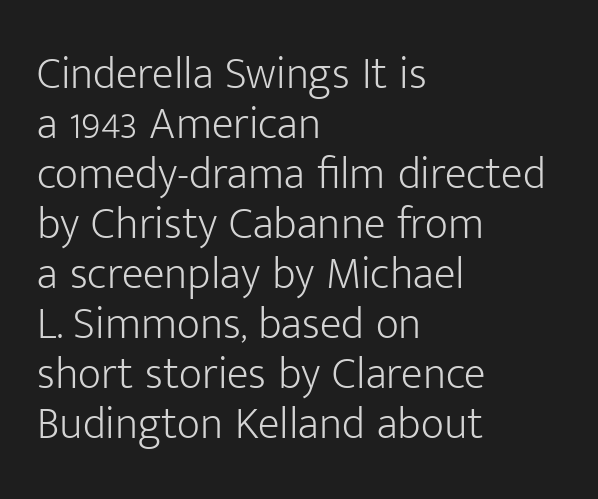
{"serif": "no", "italic": "no", "bold": "no", "weight": "light", "width": "normal", "stroke_contrast": "low", "x_height": "medium", "monospaced": "no", "underline": "no", "align": "left", "line_spacing": "tight", "line_spacing_ratio": 1.11, "letter_spacing": "normal", "letter_spacing_em": 0.0, "glyph_px": 45}
